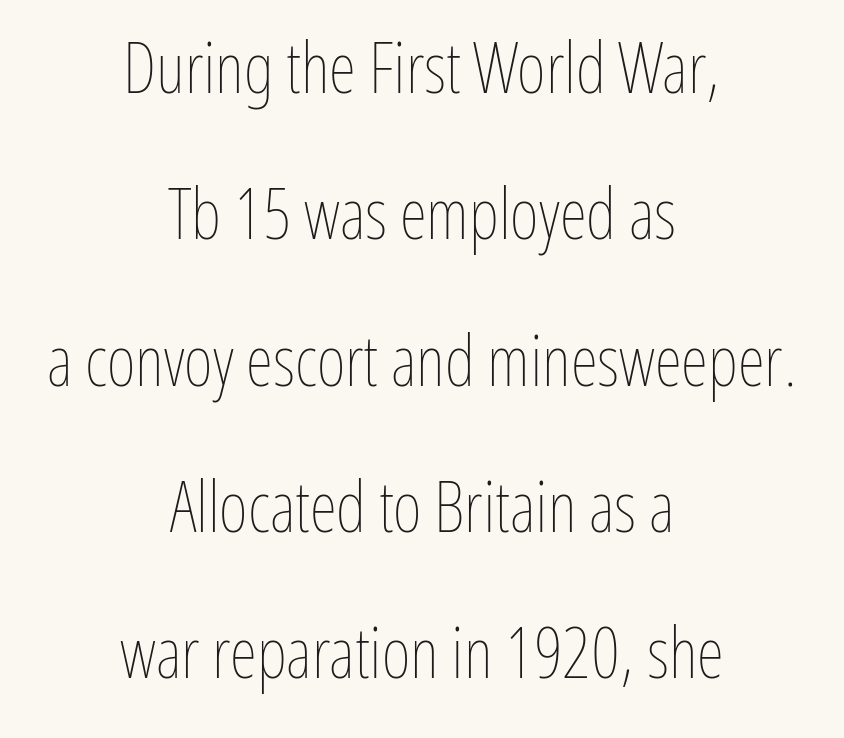
These lines stand farther apart than default settings would place them. Tracking value appears to be zero — textbook default spacing. The letters look calm and open, with moderate or lighter stems. These lines were composed using upright roman letters.
